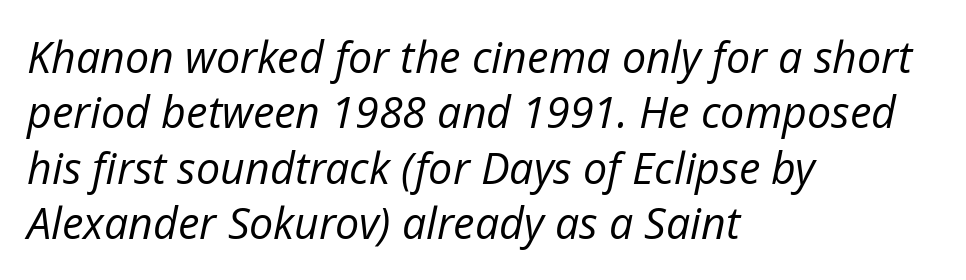
The image shows 43 px regular-weight type, italic (leaning right); set left-aligned, normal line spacing (1.29x), normal letter spacing, not underlined; low stroke contrast and a medium x-height.
